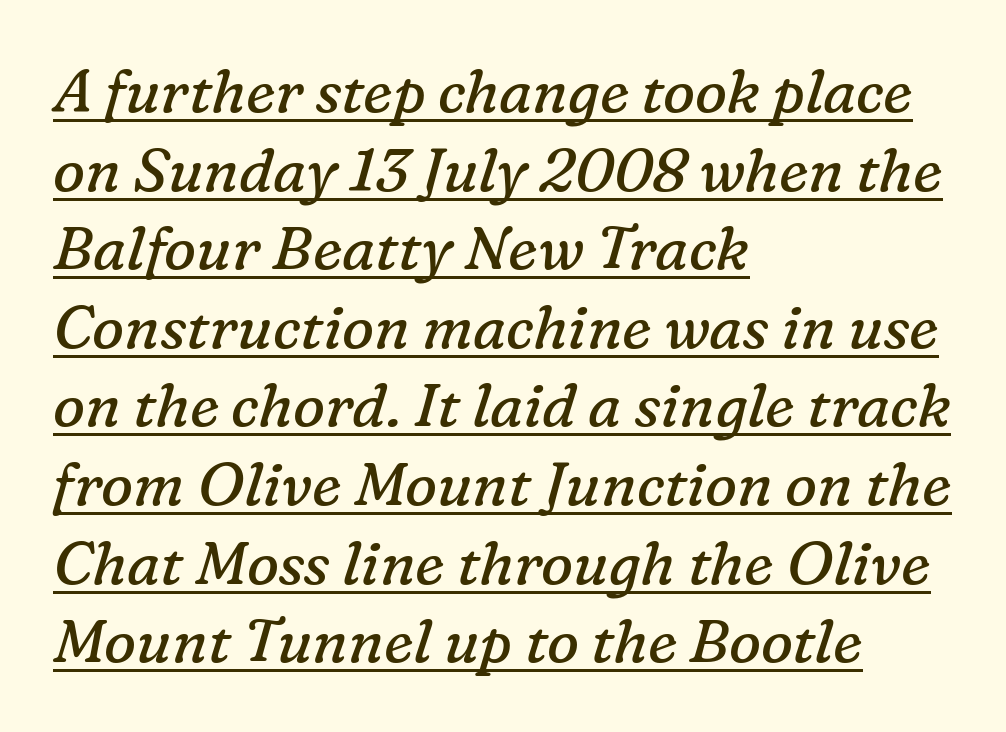
Q: Is the text bold? A: No.
Q: Is the text italic (slanted)? A: Yes, it leans right by about 16 degrees.
Q: Is the typeface a serif or a sans-serif typeface? A: Serif.
Q: Is the text underlined? A: Yes.
Q: How is the paragraph aligned? A: Left-aligned.
Q: Is the spacing between letters normal or unusually wide? A: Normal.
Q: Is the spacing between lines tight, normal or loose? A: Normal.
Q: Width (condensed, normal, or wide)? A: Normal.
Q: Stroke contrast? A: Low.
Q: x-height? A: Medium.
Q: Monospaced? A: No.
